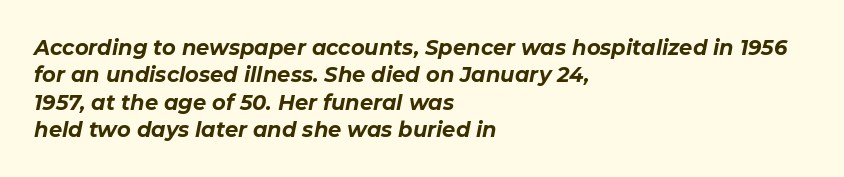
The image shows 21 px bold type, italic (leaning right); set left-aligned, normal line spacing (1.3x), normal letter spacing, not underlined.
